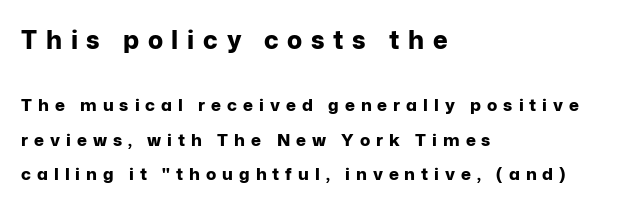
{"italic": "no", "bold": "yes", "underline": "no", "align": "left", "line_spacing": "loose", "line_spacing_ratio": 2.04, "letter_spacing": "wide", "letter_spacing_em": 0.35, "larger_block": "first", "size_ratio": 1.47, "glyph_px": 25}
